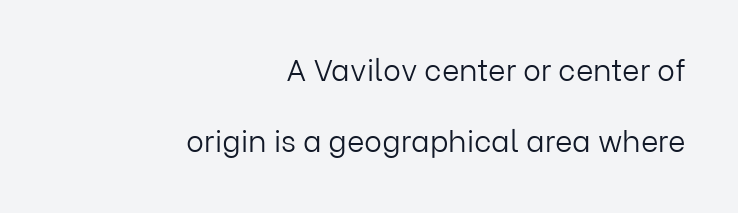
This sample uses an upright cut, with every glyph sitting square on the baseline. Standard letterfit; no display-style spreading of the glyphs. Letterform terminals end flat and unadorned throughout the passage. Underlining? Definitely not there. A typesetter would call this proportional, since set widths differ per character. Weight class: somewhere from thin through regular.
